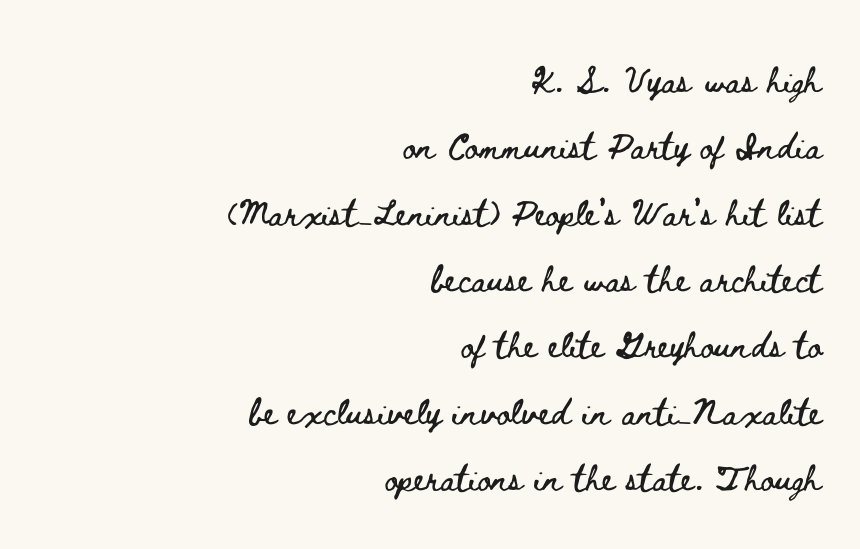
The image shows 33 px wide type; set right-aligned, loose line spacing (2.01x), normal letter spacing, not underlined; low stroke contrast and a small x-height.
